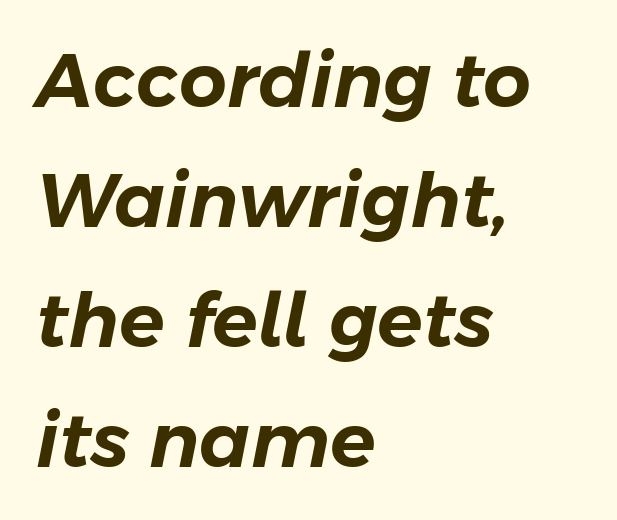
Q: Is the text italic (slanted)? A: Yes, it leans right by about 11 degrees.
Q: Is the text underlined? A: No.
Q: How is the paragraph aligned? A: Left-aligned.
Q: Is the spacing between letters normal or unusually wide? A: Normal.
Q: Is the spacing between lines tight, normal or loose? A: Normal.
Q: Width (condensed, normal, or wide)? A: Normal.
Q: Stroke contrast? A: Low.
Q: x-height? A: Medium.
Q: Monospaced? A: No.
